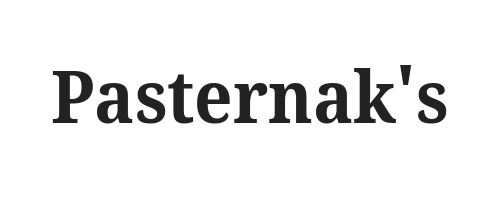
The image shows 72 px bold serif type, upright; set normal letter spacing, not underlined; medium stroke contrast and a medium x-height.
